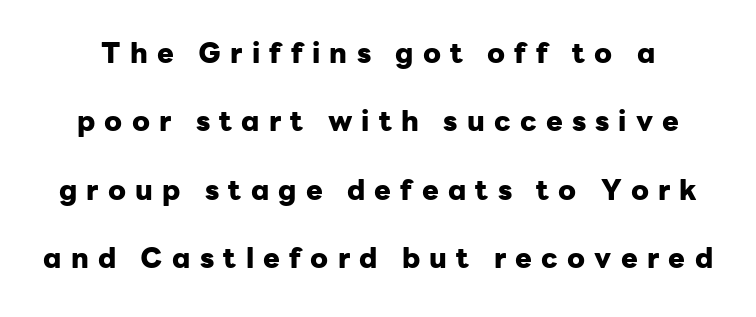
{"serif": "no", "italic": "no", "bold": "yes", "weight": "heavy", "width": "normal", "stroke_contrast": "low", "x_height": "medium", "monospaced": "no", "underline": "no", "line_spacing": "loose", "line_spacing_ratio": 2.44, "letter_spacing": "wide", "letter_spacing_em": 0.33, "glyph_px": 28}
